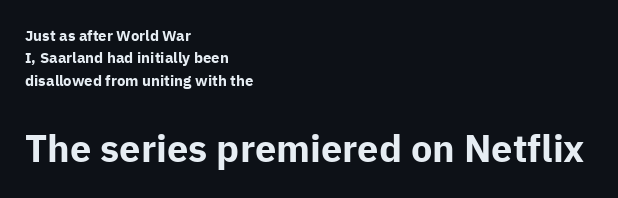
{"serif": "no", "italic": "no", "bold": "yes", "weight": "bold", "width": "normal", "stroke_contrast": "low", "x_height": "medium", "monospaced": "no", "underline": "no", "align": "left", "line_spacing": "normal", "line_spacing_ratio": 1.5, "letter_spacing": "normal", "letter_spacing_em": 0.0, "larger_block": "second", "size_ratio": 2.53, "glyph_px": 38}
